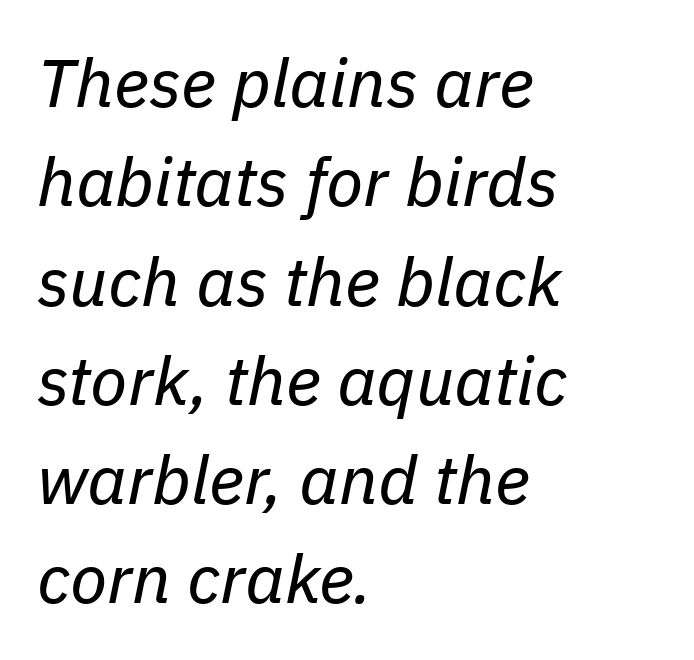
The image shows 68 px regular-weight type, italic (leaning right); set left-aligned, normal line spacing (1.46x), normal letter spacing, not underlined; low stroke contrast and a medium x-height.
